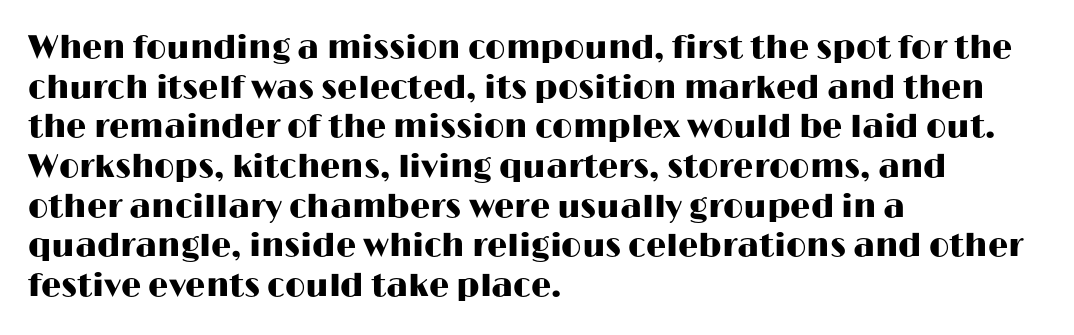
The image shows 32 px wide sans-serif type, upright; set left-aligned, line spacing 1.24x, normal letter spacing, not underlined; high stroke contrast and a medium x-height.
